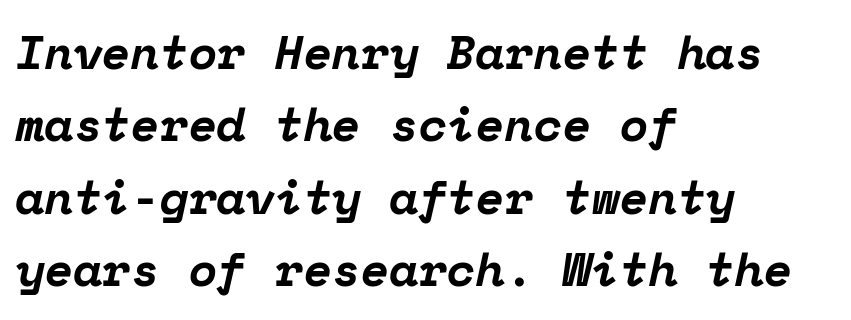
{"serif": "yes", "italic": "yes", "lean": "right", "slant_degrees": 12, "bold": "yes", "weight": "bold", "width": "normal", "stroke_contrast": "low", "x_height": "medium", "monospaced": "yes", "underline": "no", "align": "left", "line_spacing": "normal", "line_spacing_ratio": 1.54, "letter_spacing": "normal", "letter_spacing_em": 0.0, "glyph_px": 47}
